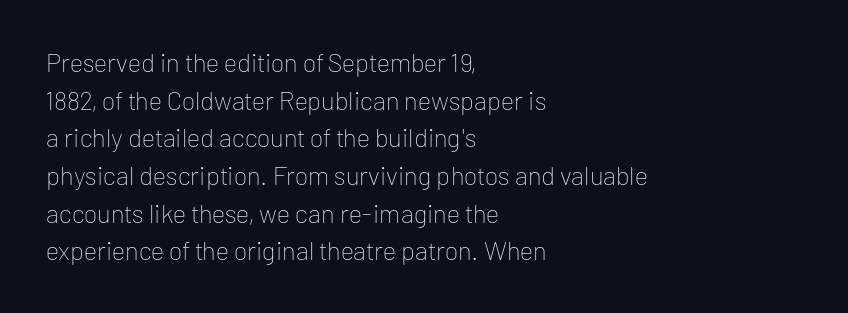
The image shows 26 px text type, upright; set left-aligned, normal line spacing (1.45x), normal letter spacing, not underlined.
